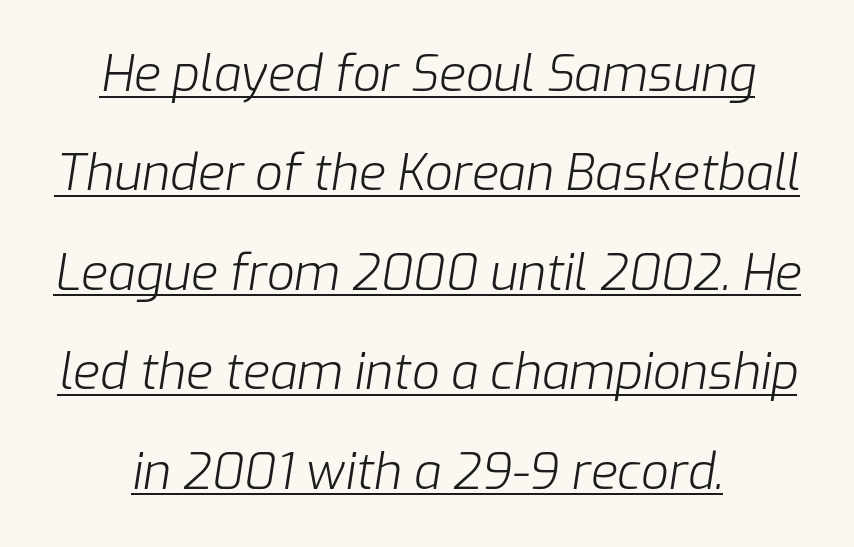
The image shows 49 px light type, italic (leaning right); set centered, loose line spacing (2.03x), normal letter spacing, underlined; low stroke contrast and a medium x-height.
